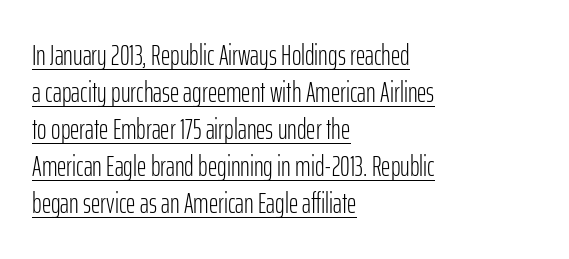
How are the letters spaced? Ordinarily, with no added tracking. A typesetter would call this proportional, since set widths differ per character. Baseline-to-baseline distance is the conventional proportion of letter height. The face used here is a sans, in the tradition of grotesques and geometrics. Somebody hit Ctrl+U on this one — the words are underlined.
